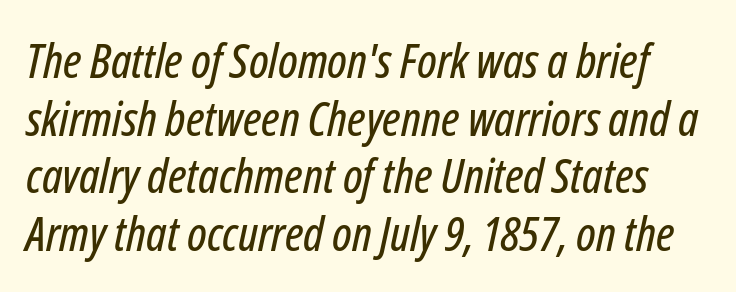
Decoration check: the copy has no underline. The line texture is even and compact thanks to regular tracking. The lettering tilts uniformly, giving the passage an italic look. A typesetter would call this proportional, since set widths differ per character.
